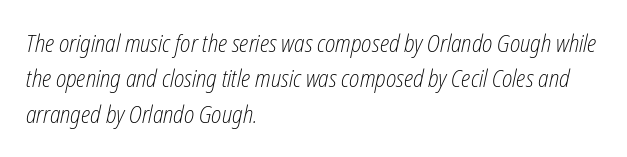
The image shows 24 px text type, italic (leaning right); set left-aligned, normal line spacing (1.47x), normal letter spacing, not underlined.
